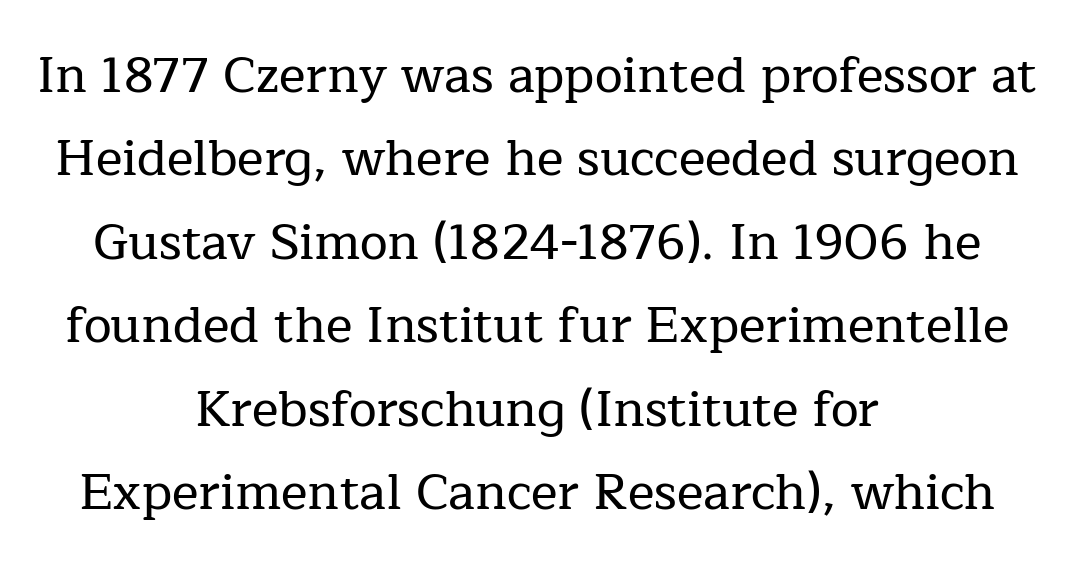
{"serif": "yes", "italic": "no", "width": "normal", "stroke_contrast": "low", "x_height": "medium", "monospaced": "no", "underline": "no", "align": "center", "line_spacing": "normal", "line_spacing_ratio": 1.67, "letter_spacing": "normal", "letter_spacing_em": 0.0, "glyph_px": 50}
